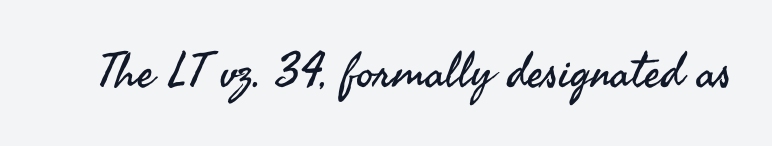
{"serif": "no", "bold": "no", "weight": "regular", "width": "normal", "stroke_contrast": "medium", "x_height": "small", "monospaced": "no", "underline": "no", "letter_spacing": "normal", "letter_spacing_em": 0.0, "glyph_px": 48}
